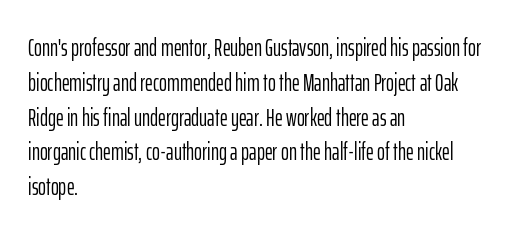
Q: Is the text bold? A: No.
Q: Is the text italic (slanted)? A: No, it is upright.
Q: Is the text underlined? A: No.
Q: How is the paragraph aligned? A: Left-aligned.
Q: Is the spacing between letters normal or unusually wide? A: Normal.
Q: Is the spacing between lines tight, normal or loose? A: Normal.
